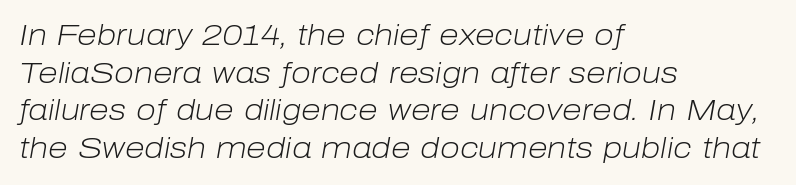
The image shows 29 px light type, italic (leaning right); set left-aligned, normal line spacing (1.3x), normal letter spacing, not underlined; low stroke contrast and a medium x-height.
